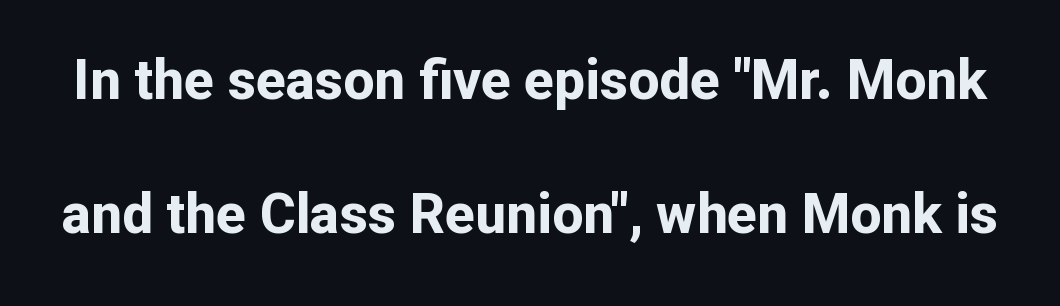
These words are printed bold, with thick strokes throughout. Words float on clear page, feet unadorned. One glance says open: line gaps are wider than usual. Does the type have serifs? No, each stem ends abruptly.
